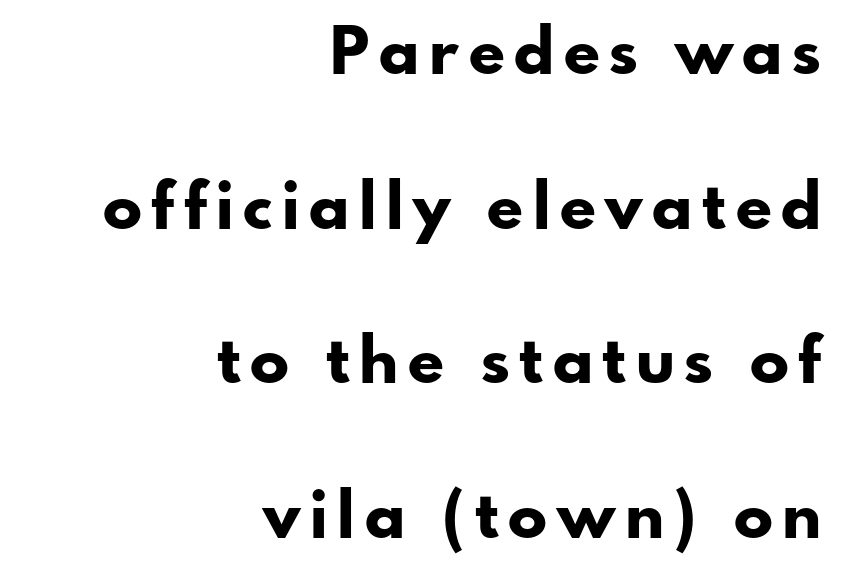
{"serif": "no", "italic": "no", "bold": "yes", "weight": "bold", "width": "normal", "stroke_contrast": "low", "x_height": "small", "monospaced": "no", "underline": "no", "align": "right", "line_spacing": "loose", "line_spacing_ratio": 2.38, "glyph_px": 65}
